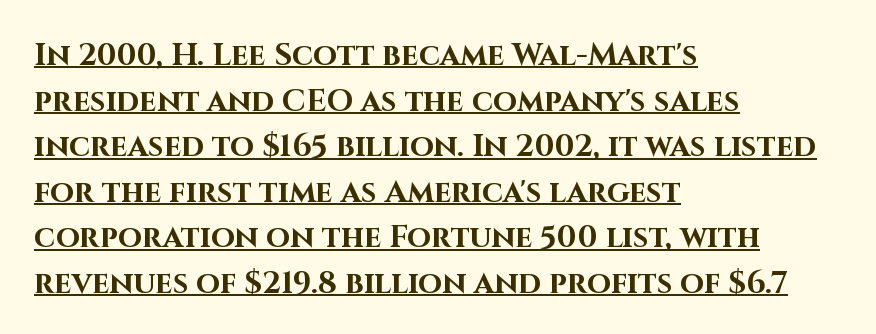
{"serif": "no", "italic": "no", "bold": "yes", "weight": "bold", "width": "normal", "stroke_contrast": "high", "x_height": "large", "monospaced": "no", "underline": "yes", "align": "left", "line_spacing": "normal", "line_spacing_ratio": 1.47, "letter_spacing": "normal", "letter_spacing_em": 0.0, "glyph_px": 31}
